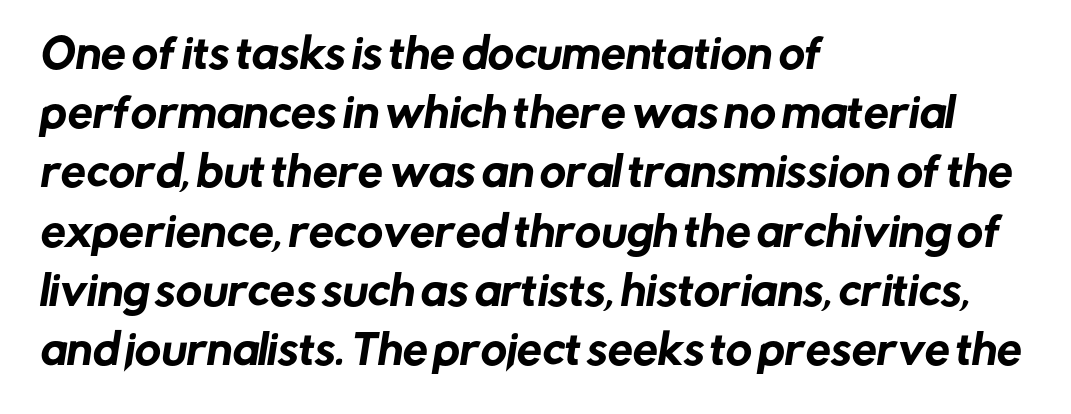
Regarding serifs, this sample does without them. Caption: multi-line text, flush left, ragged right. You could not count columns in this text — the font is proportionally spaced. The lines sit at an ordinary, default distance from one another. A clean baseline with only descenders dipping below it.
